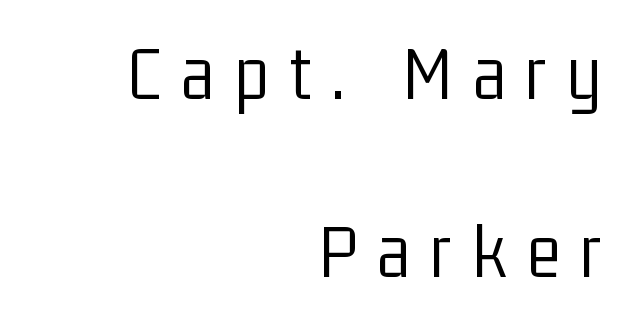
A clean baseline with only descenders dipping below it. Successive baselines arrive slowly, with a big drop between each. These lines are rendered in a variable-pitch font. Line endings align vertically; line beginnings do not. The axis of the letterforms is exactly vertical. The type is letterspaced generously, with wide tracking.
